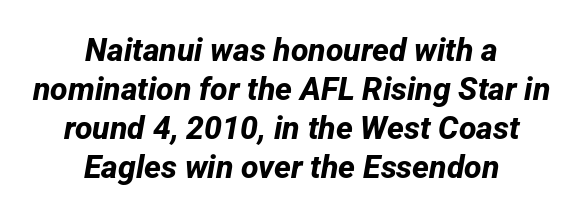
{"serif": "no", "bold": "yes", "weight": "bold", "width": "normal", "stroke_contrast": "low", "x_height": "medium", "monospaced": "no", "underline": "no", "align": "center", "line_spacing_ratio": 1.22, "letter_spacing": "normal", "letter_spacing_em": 0.0, "glyph_px": 32}
